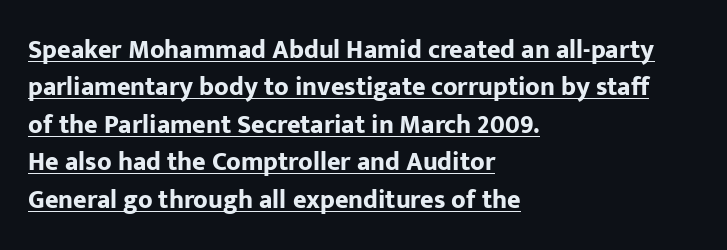
The passage shown is emphatically bold. What decoration does the sample have? An underline. Short and long lines alike share a common starting point at left. Ordinary non-slanted type is in use. Notice how descenders clear the ascenders below comfortably — that's standard leading. Between one letter and the next there's only the usual sliver of space.
